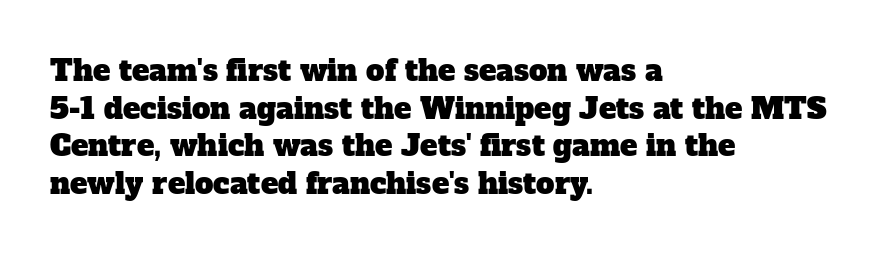
Q: Is the typeface a serif or a sans-serif typeface? A: Serif.
Q: Is the text underlined? A: No.
Q: How is the paragraph aligned? A: Left-aligned.
Q: Is the spacing between letters normal or unusually wide? A: Normal.
Q: Is the spacing between lines tight, normal or loose? A: Normal.
Q: Width (condensed, normal, or wide)? A: Normal.
Q: Stroke contrast? A: Low.
Q: x-height? A: Medium.
Q: Monospaced? A: No.
